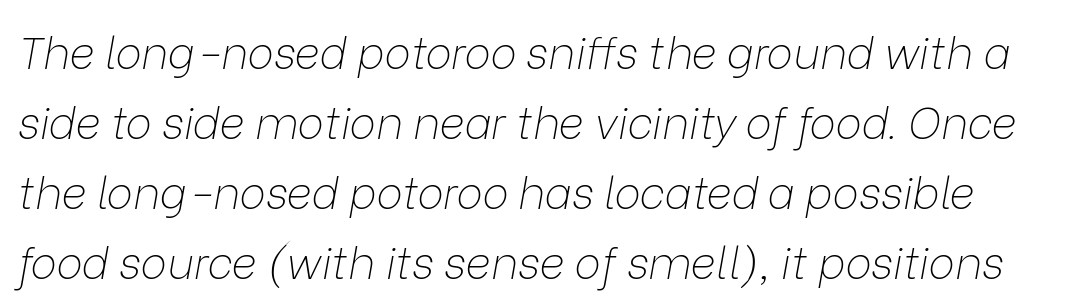
The image shows 44 px thin type, italic (leaning right); set normal line spacing (1.59x), normal letter spacing, not underlined; low stroke contrast and a medium x-height.
